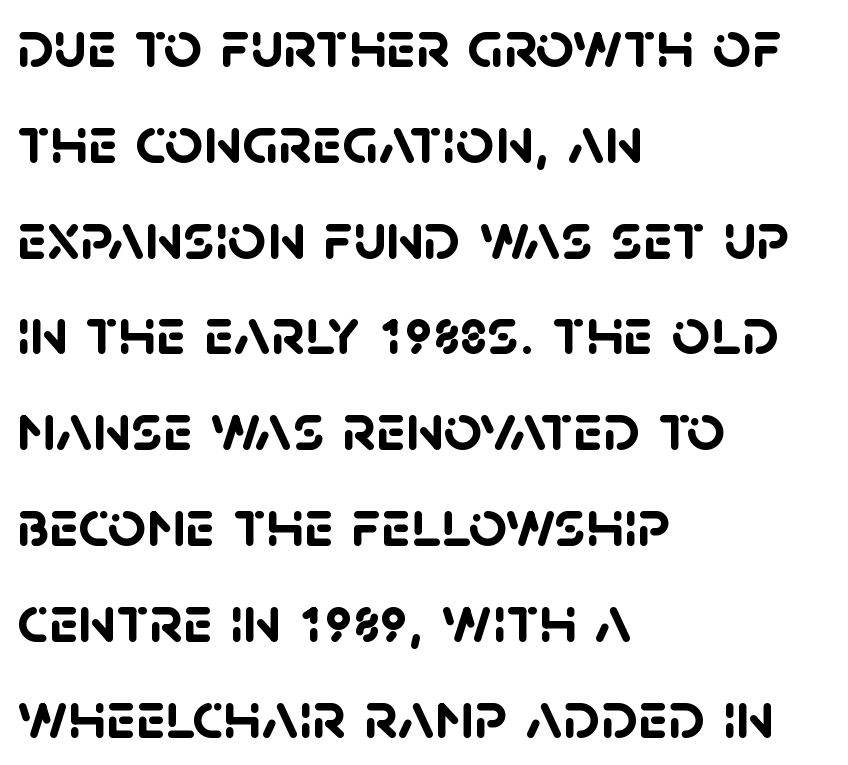
Q: Is the text bold? A: Yes.
Q: Is the typeface a serif or a sans-serif typeface? A: Sans-serif.
Q: Is the text underlined? A: No.
Q: How is the paragraph aligned? A: Left-aligned.
Q: Is the spacing between letters normal or unusually wide? A: Normal.
Q: Is the spacing between lines tight, normal or loose? A: Normal.
Q: Width (condensed, normal, or wide)? A: Normal.
Q: Stroke contrast? A: Low.
Q: x-height? A: Large.
Q: Monospaced? A: No.
